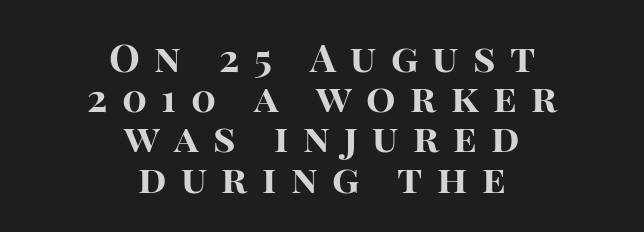
Q: Is the text bold? A: Yes.
Q: Is the text italic (slanted)? A: No, it is upright.
Q: Is the typeface a serif or a sans-serif typeface? A: Sans-serif.
Q: Is the text underlined? A: No.
Q: How is the paragraph aligned? A: Centered.
Q: Is the spacing between letters normal or unusually wide? A: Unusually wide.
Q: Is the spacing between lines tight, normal or loose? A: Tight.
Q: Width (condensed, normal, or wide)? A: Normal.
Q: Stroke contrast? A: High.
Q: x-height? A: Large.
Q: Monospaced? A: No.
